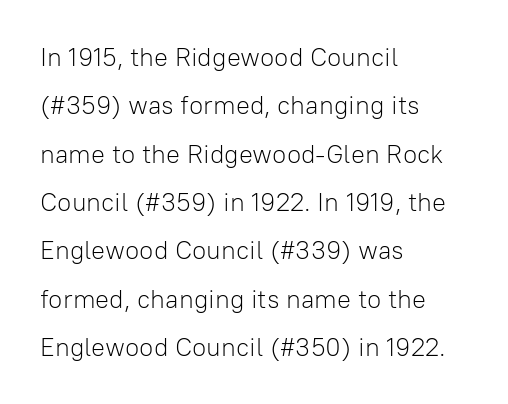
The image shows 26 px text type, upright; set left-aligned, line spacing 1.86x, normal letter spacing, not underlined.
